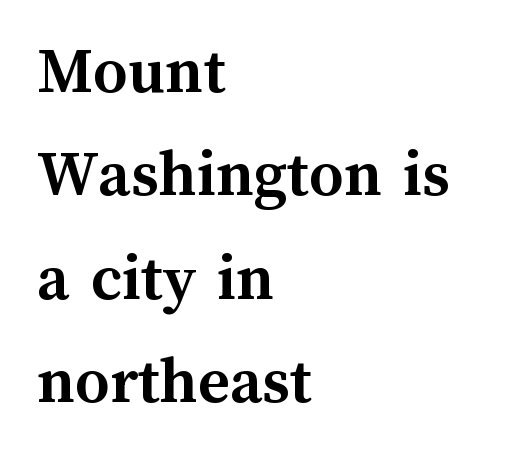
{"italic": "no", "bold": "yes", "weight": "semibold", "width": "normal", "stroke_contrast": "medium", "x_height": "medium", "monospaced": "no", "underline": "no", "align": "left", "line_spacing": "normal", "line_spacing_ratio": 1.52, "letter_spacing": "normal", "letter_spacing_em": 0.0, "glyph_px": 68}
